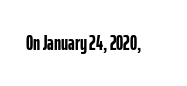
{"italic": "no", "bold": "yes", "underline": "no", "letter_spacing": "normal", "letter_spacing_em": 0.0, "glyph_px": 21}
